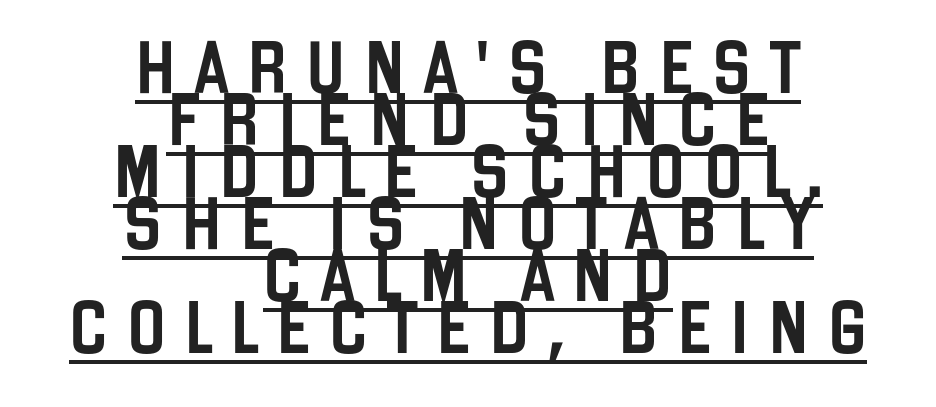
{"serif": "no", "italic": "no", "width": "condensed", "stroke_contrast": "low", "x_height": "large", "monospaced": "no", "underline": "yes", "align": "center", "line_spacing": "tight", "line_spacing_ratio": 1.0, "letter_spacing": "wide", "letter_spacing_em": 0.36, "glyph_px": 52}
